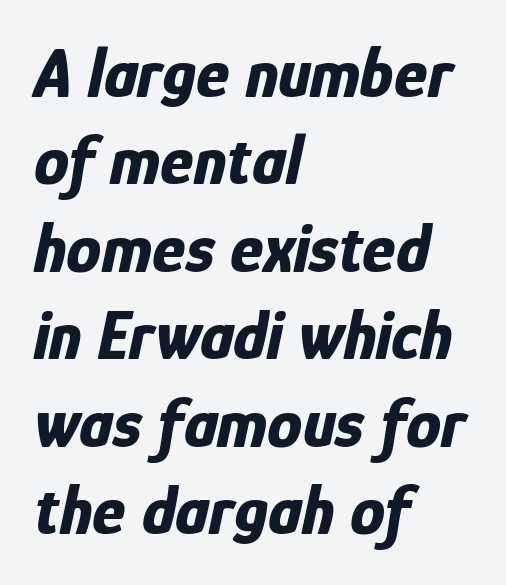
{"italic": "yes", "lean": "right", "slant_degrees": 12, "bold": "yes", "weight": "bold", "width": "condensed", "stroke_contrast": "low", "x_height": "medium", "monospaced": "no", "underline": "no", "align": "left", "line_spacing": "normal", "line_spacing_ratio": 1.25, "letter_spacing": "normal", "letter_spacing_em": 0.0, "glyph_px": 70}
